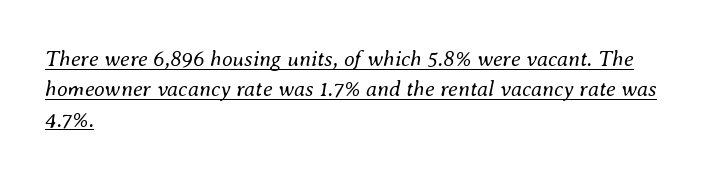
{"italic": "yes", "lean": "right", "slant_degrees": 8, "bold": "no", "underline": "yes", "align": "left", "line_spacing": "normal", "line_spacing_ratio": 1.38, "letter_spacing": "normal", "letter_spacing_em": 0.0, "glyph_px": 22}
